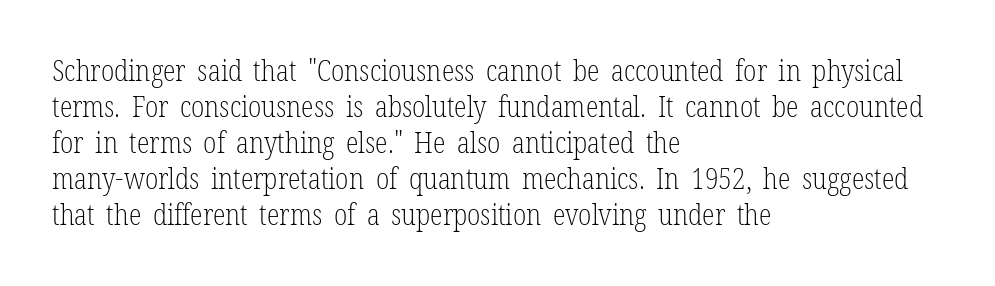
{"serif": "yes", "italic": "no", "bold": "no", "weight": "light", "width": "condensed", "stroke_contrast": "low", "x_height": "medium", "monospaced": "no", "underline": "no", "align": "left", "line_spacing_ratio": 1.24, "letter_spacing": "normal", "letter_spacing_em": 0.0, "glyph_px": 29}
